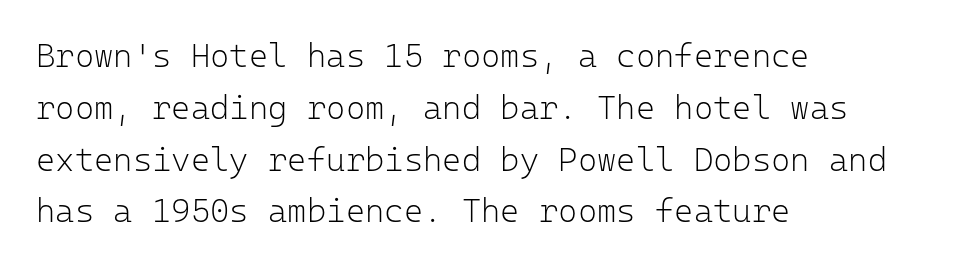
The image shows 33 px light sans-serif type, upright, monospaced; set left-aligned, normal line spacing (1.57x), normal letter spacing, not underlined; low stroke contrast and a medium x-height.
